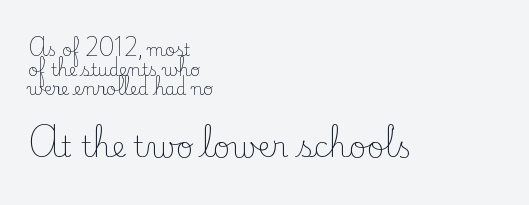
Rendered with straight, roman letterforms. All the whitespace from short lines collects on the right. The font is comparable to plain body text, perhaps lighter. A typesetter would label this face a serif. The rendering keeps characters at their native spacing. Has an underline been added? It has not.
